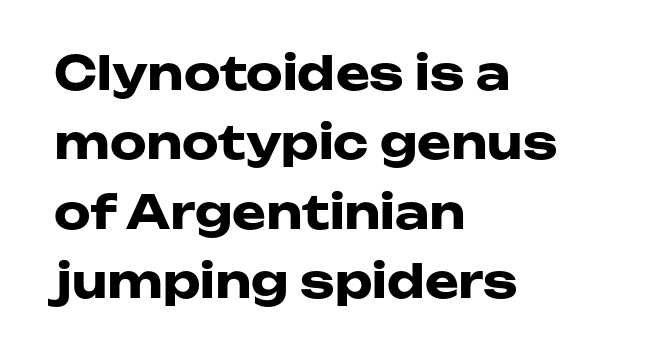
Q: Is the text bold? A: Yes.
Q: Is the text italic (slanted)? A: No, it is upright.
Q: Is the typeface a serif or a sans-serif typeface? A: Sans-serif.
Q: Is the text underlined? A: No.
Q: How is the paragraph aligned? A: Left-aligned.
Q: Is the spacing between letters normal or unusually wide? A: Normal.
Q: Is the spacing between lines tight, normal or loose? A: Normal.
Q: Width (condensed, normal, or wide)? A: Wide.
Q: Stroke contrast? A: Low.
Q: x-height? A: Medium.
Q: Monospaced? A: No.
